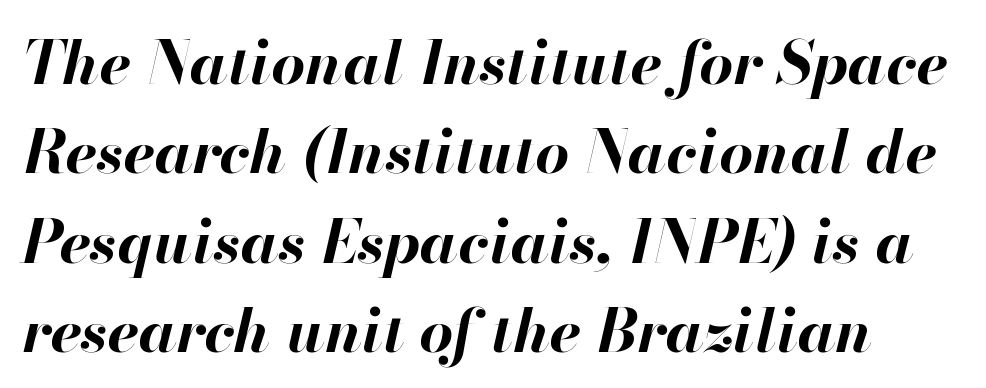
Q: Is the text bold? A: Yes.
Q: Is the text italic (slanted)? A: Yes, it leans right by about 13 degrees.
Q: Is the text underlined? A: No.
Q: Is the spacing between letters normal or unusually wide? A: Normal.
Q: Is the spacing between lines tight, normal or loose? A: Normal.
Q: Width (condensed, normal, or wide)? A: Normal.
Q: Stroke contrast? A: High.
Q: x-height? A: Small.
Q: Monospaced? A: No.
